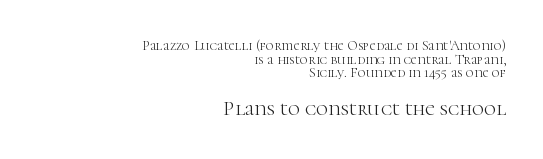
Q: Is the text bold? A: No.
Q: Is the text italic (slanted)? A: No, it is upright.
Q: Is the text underlined? A: No.
Q: How is the paragraph aligned? A: Right-aligned.
Q: Is the spacing between letters normal or unusually wide? A: Normal.
Q: Is the spacing between lines tight, normal or loose? A: Tight.
Q: Which block of text is set in a larger size, the first (top) or the second (bottom)? A: The second (bottom) one.
